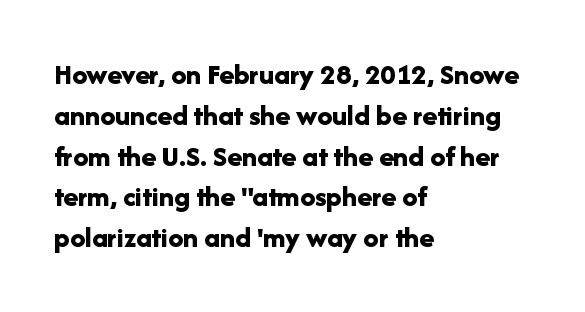
{"serif": "no", "italic": "no", "bold": "yes", "weight": "bold", "width": "normal", "stroke_contrast": "low", "x_height": "medium", "monospaced": "no", "underline": "no", "align": "left", "line_spacing": "normal", "line_spacing_ratio": 1.36, "letter_spacing": "normal", "letter_spacing_em": 0.0, "glyph_px": 30}
